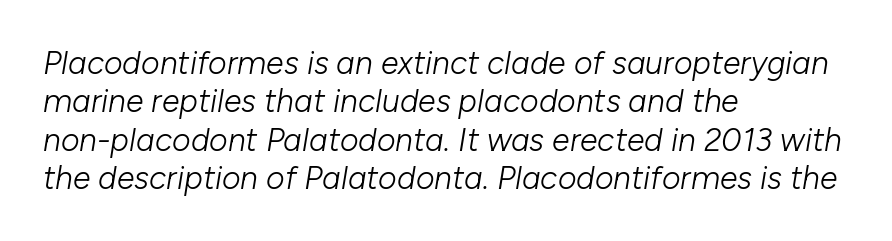
The image shows 32 px light type, italic (leaning right); set left-aligned, line spacing 1.2x, normal letter spacing, not underlined; low stroke contrast and a medium x-height.
